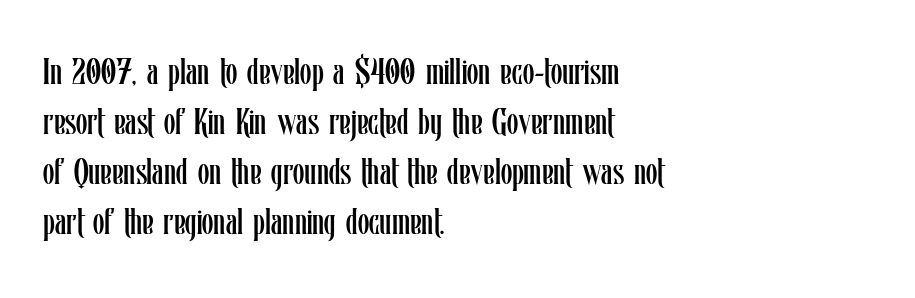
{"italic": "no", "bold": "no", "weight": "regular", "width": "condensed", "stroke_contrast": "low", "x_height": "medium", "monospaced": "no", "underline": "no", "align": "left", "line_spacing": "normal", "line_spacing_ratio": 1.35, "letter_spacing": "normal", "letter_spacing_em": 0.0, "glyph_px": 37}
